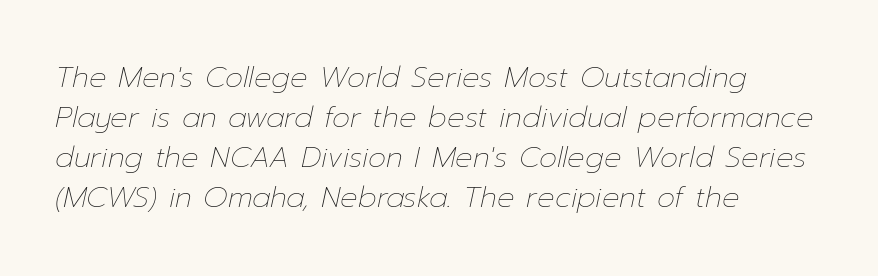
The image shows 29 px thin type, italic (leaning right); set left-aligned, normal line spacing (1.38x), normal letter spacing, not underlined; low stroke contrast and a medium x-height.
